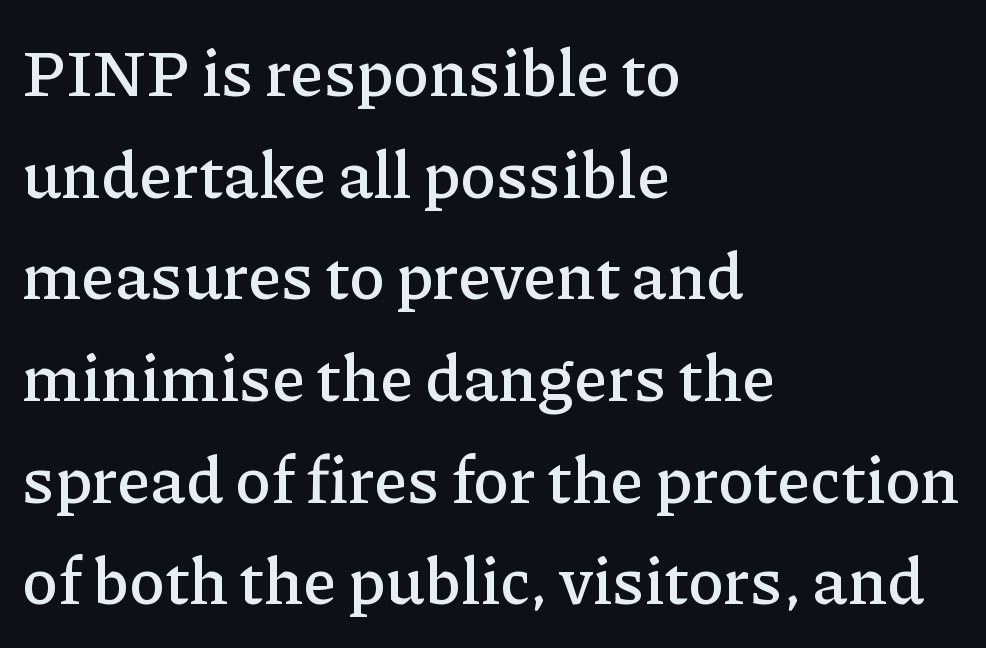
Q: Is the text italic (slanted)? A: No, it is upright.
Q: Is the typeface a serif or a sans-serif typeface? A: Serif.
Q: Is the text underlined? A: No.
Q: How is the paragraph aligned? A: Left-aligned.
Q: Is the spacing between letters normal or unusually wide? A: Normal.
Q: Is the spacing between lines tight, normal or loose? A: Normal.
Q: Width (condensed, normal, or wide)? A: Normal.
Q: Stroke contrast? A: Low.
Q: x-height? A: Medium.
Q: Monospaced? A: No.
